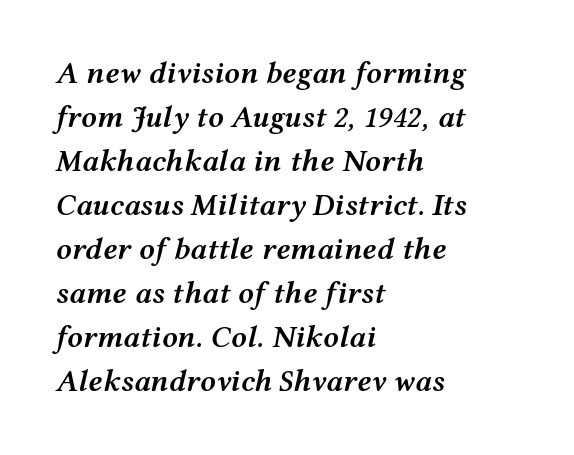
The image shows 31 px semibold, wide type, italic (leaning right); set left-aligned, normal line spacing (1.42x), normal letter spacing, not underlined; medium stroke contrast and a medium x-height.
